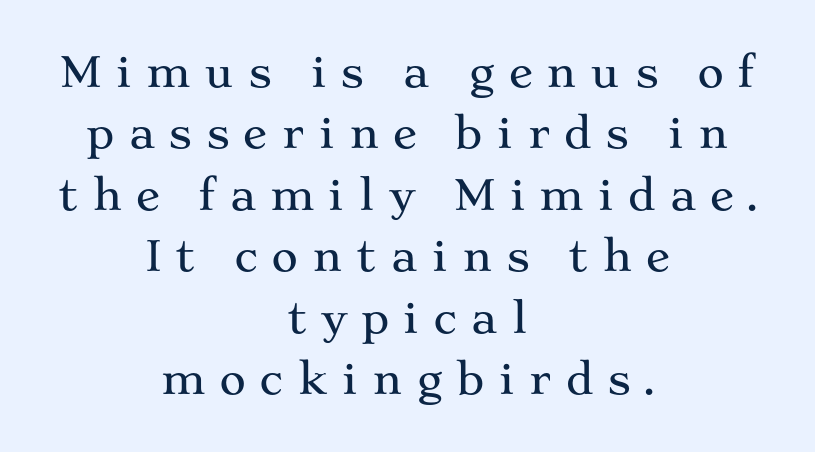
Q: Is the text italic (slanted)? A: No, it is upright.
Q: Is the typeface a serif or a sans-serif typeface? A: Serif.
Q: Is the text underlined? A: No.
Q: How is the paragraph aligned? A: Centered.
Q: Is the spacing between letters normal or unusually wide? A: Unusually wide.
Q: Is the spacing between lines tight, normal or loose? A: Normal.
Q: Width (condensed, normal, or wide)? A: Wide.
Q: Stroke contrast? A: Medium.
Q: x-height? A: Medium.
Q: Monospaced? A: No.
